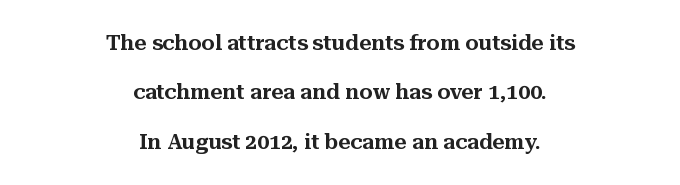
The image shows 21 px text type, upright; set centered, loose line spacing (2.35x), normal letter spacing, not underlined.
